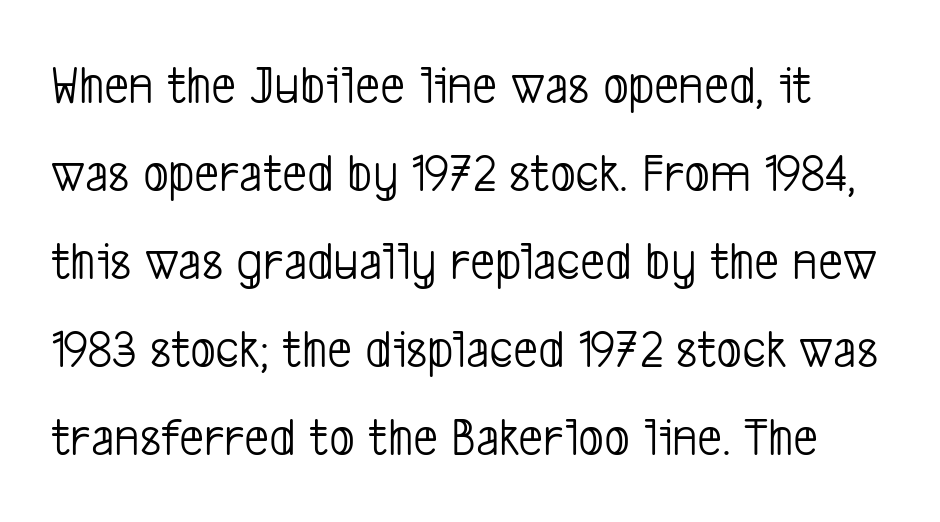
Q: Is the text bold? A: No.
Q: Is the typeface a serif or a sans-serif typeface? A: Sans-serif.
Q: Is the text underlined? A: No.
Q: Is the spacing between letters normal or unusually wide? A: Normal.
Q: Is the spacing between lines tight, normal or loose? A: Normal.
Q: Width (condensed, normal, or wide)? A: Condensed.
Q: Stroke contrast? A: Low.
Q: x-height? A: Medium.
Q: Monospaced? A: No.
